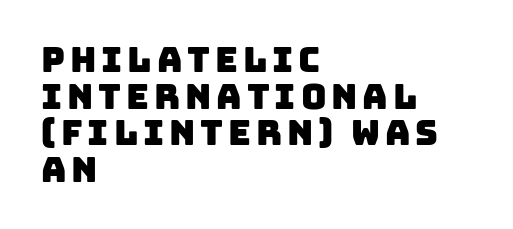
Q: Is the typeface a serif or a sans-serif typeface? A: Sans-serif.
Q: Is the text underlined? A: No.
Q: How is the paragraph aligned? A: Left-aligned.
Q: Is the spacing between lines tight, normal or loose? A: Tight.
Q: Width (condensed, normal, or wide)? A: Normal.
Q: Stroke contrast? A: Low.
Q: x-height? A: Large.
Q: Monospaced? A: No.
